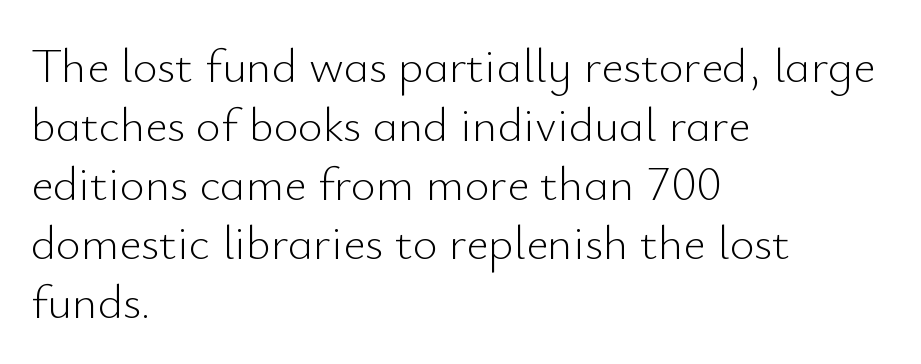
The image shows 48 px light sans-serif type, upright; set left-aligned, line spacing 1.23x, normal letter spacing, not underlined; low stroke contrast and a small x-height.
